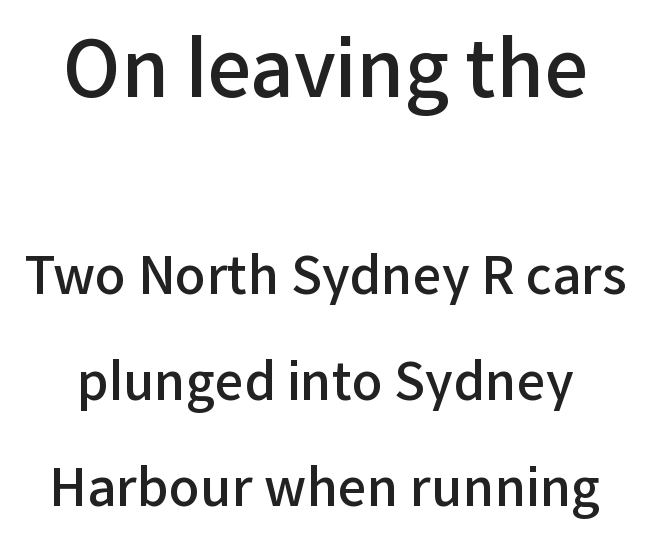
The image shows 77 px semibold sans-serif type, upright; set loose line spacing (2.08x), normal letter spacing, not underlined; the first (top) block is 1.51x larger; low stroke contrast and a medium x-height.
